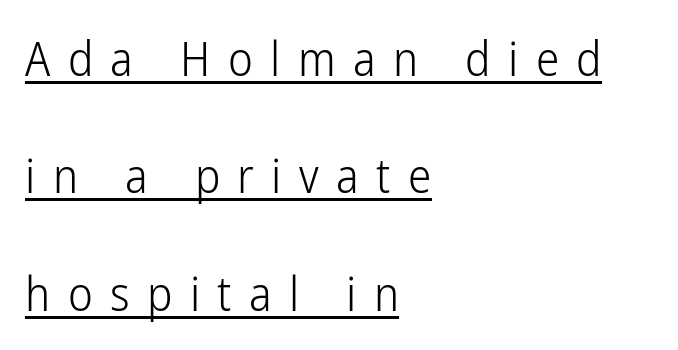
Looks like someone drew a line under every word here. Here the designer chose a conventional face with non-uniform glyph widths. The leading is generous, giving the passage an open texture. Italic? Not at all — the glyphs are vertical. This rendering widens character spacing well past its baseline value. Look at the bottom of the vertical strokes: they stop flat, with no serifs.
